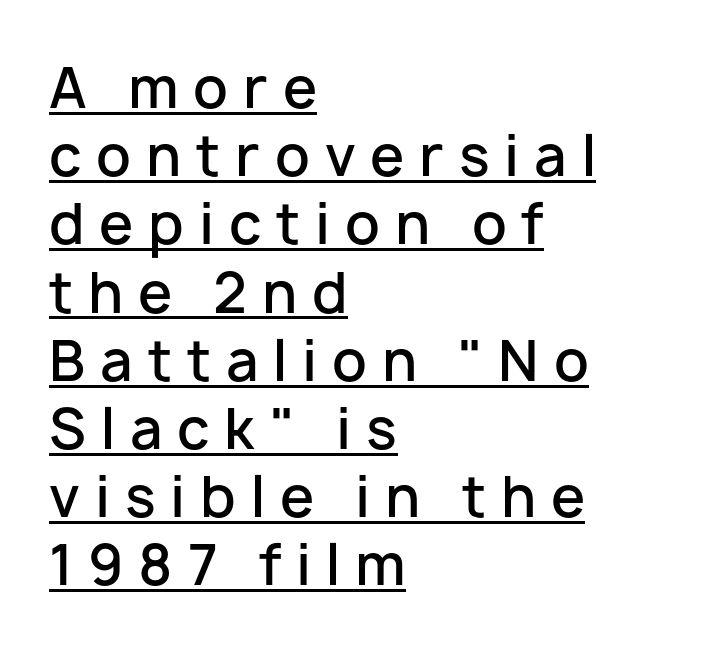
{"serif": "no", "italic": "no", "bold": "semi", "weight": "semibold", "width": "normal", "stroke_contrast": "low", "x_height": "medium", "monospaced": "no", "underline": "yes", "align": "left", "line_spacing_ratio": 1.24, "letter_spacing": "wide", "letter_spacing_em": 0.27, "glyph_px": 55}
